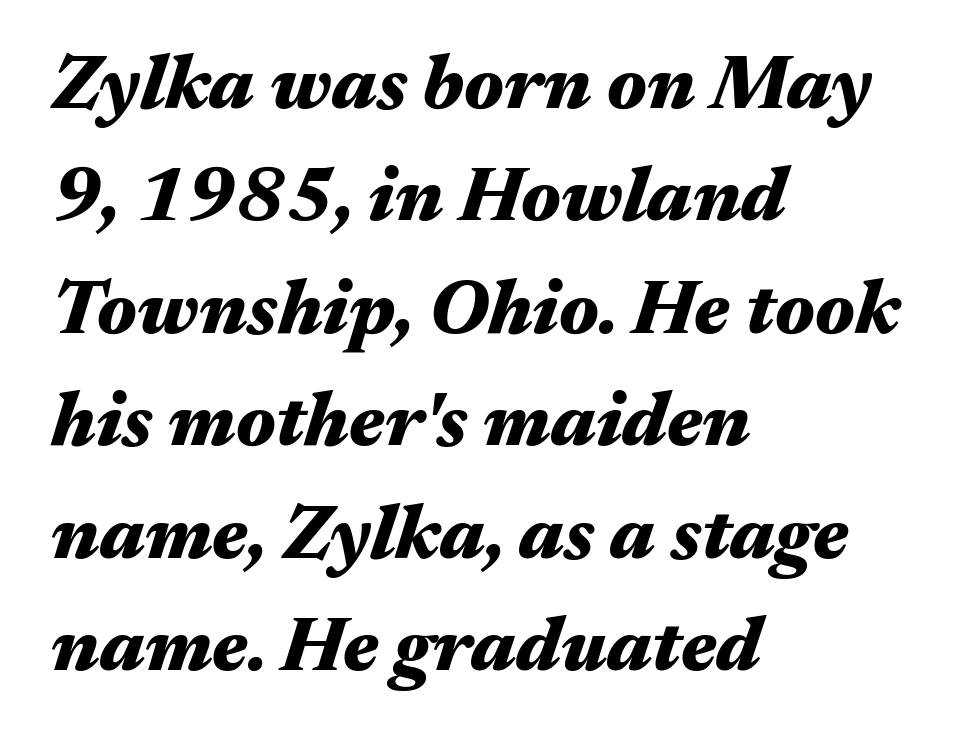
Q: Is the text bold? A: Yes.
Q: Is the text italic (slanted)? A: Yes, it leans right by about 17 degrees.
Q: Is the text underlined? A: No.
Q: How is the paragraph aligned? A: Left-aligned.
Q: Is the spacing between letters normal or unusually wide? A: Normal.
Q: Is the spacing between lines tight, normal or loose? A: Normal.
Q: Width (condensed, normal, or wide)? A: Wide.
Q: Stroke contrast? A: Medium.
Q: x-height? A: Medium.
Q: Monospaced? A: No.
